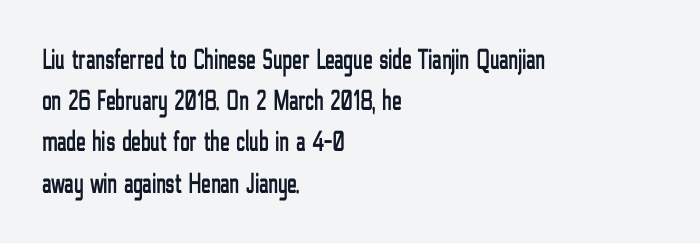
Q: Is the text italic (slanted)? A: No, it is upright.
Q: Is the typeface a serif or a sans-serif typeface? A: Sans-serif.
Q: Is the text underlined? A: No.
Q: How is the paragraph aligned? A: Left-aligned.
Q: Is the spacing between letters normal or unusually wide? A: Normal.
Q: Is the spacing between lines tight, normal or loose? A: Normal.
Q: Width (condensed, normal, or wide)? A: Condensed.
Q: Stroke contrast? A: Low.
Q: x-height? A: Medium.
Q: Monospaced? A: No.
